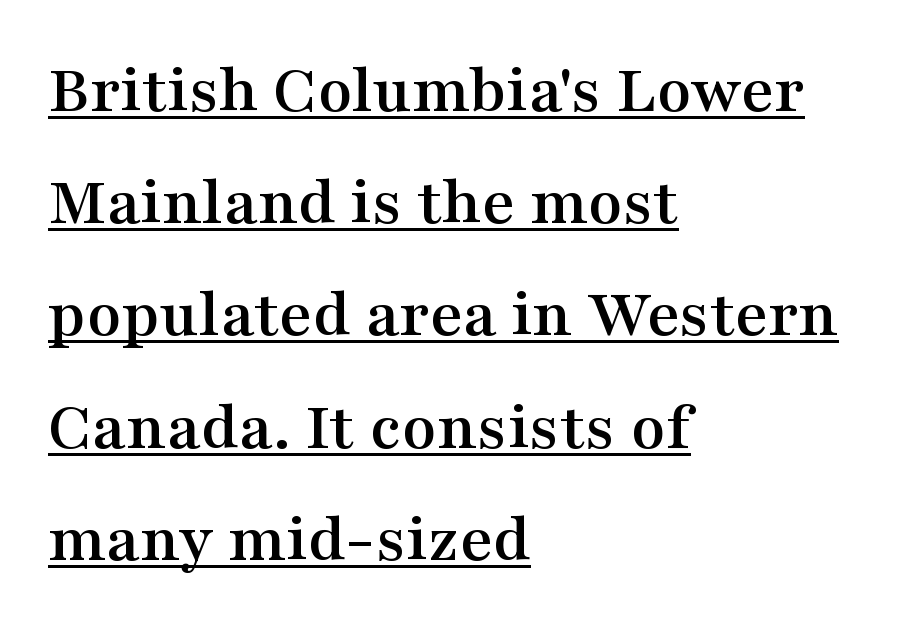
{"serif": "yes", "italic": "no", "width": "wide", "stroke_contrast": "medium", "x_height": "medium", "monospaced": "no", "underline": "yes", "align": "left", "line_spacing": "normal", "line_spacing_ratio": 1.58, "letter_spacing": "normal", "letter_spacing_em": 0.0, "glyph_px": 71}
